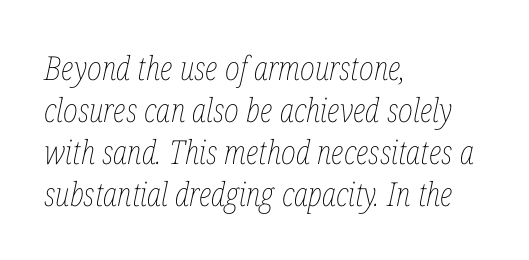
{"italic": "yes", "lean": "right", "slant_degrees": 12, "bold": "no", "weight": "thin", "width": "condensed", "stroke_contrast": "low", "x_height": "medium", "monospaced": "no", "underline": "no", "align": "left", "line_spacing": "normal", "line_spacing_ratio": 1.27, "letter_spacing": "normal", "letter_spacing_em": 0.0, "glyph_px": 33}
